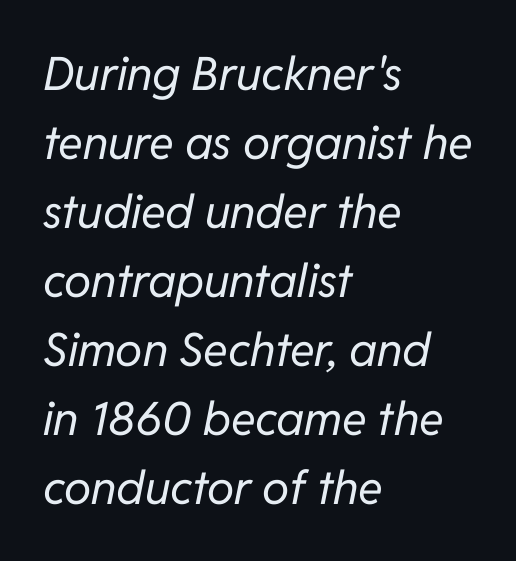
{"italic": "yes", "lean": "right", "slant_degrees": 11, "bold": "no", "weight": "regular", "width": "normal", "stroke_contrast": "low", "x_height": "medium", "monospaced": "no", "underline": "no", "align": "left", "line_spacing": "normal", "line_spacing_ratio": 1.5, "letter_spacing": "normal", "letter_spacing_em": 0.0, "glyph_px": 46}
